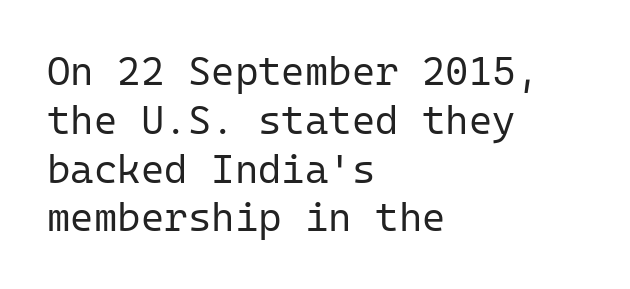
Examine the stroke ends and you'll find no serifs. Looks like terminal output: every glyph gets an equal slot. Which margin do the lines hug? The left one — the right edge is uneven. Students, note that the glyphs here touch the page at normal intervals. The gap between lines stays unmarked.
